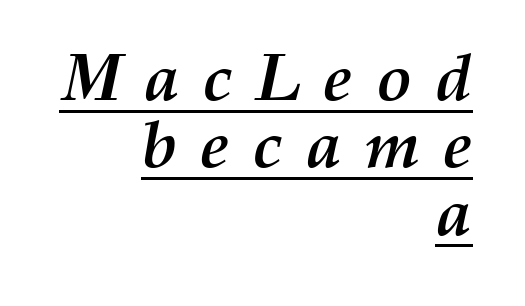
The axis of the letterforms is tilted away from vertical. Interline gaps are noticeably narrow in this sample. Do the characters align in a grid? No, the font is proportional. The rag falls on the left side of this text block. The sample has been set heavy, in full bold. Short note: letters widely spaced.
